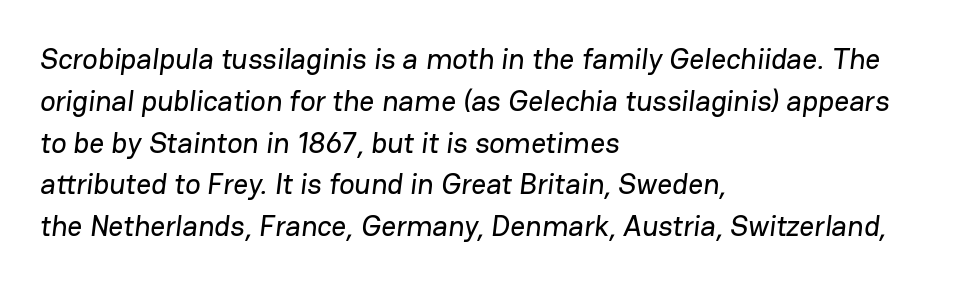
The image shows 29 px sans-serif type; set left-aligned, normal line spacing (1.44x), normal letter spacing, not underlined; low stroke contrast and a medium x-height.
